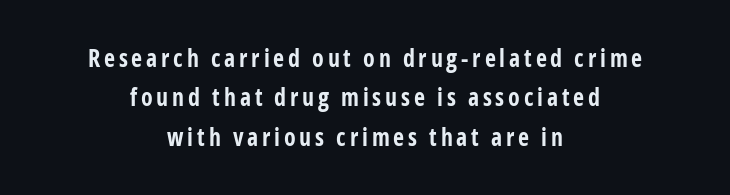
The zone under the glyphs is completely vacant. The passage shown is emphatically bold. The lines in this sample share a center point and differ in where they start and stop. Style check: upright.
